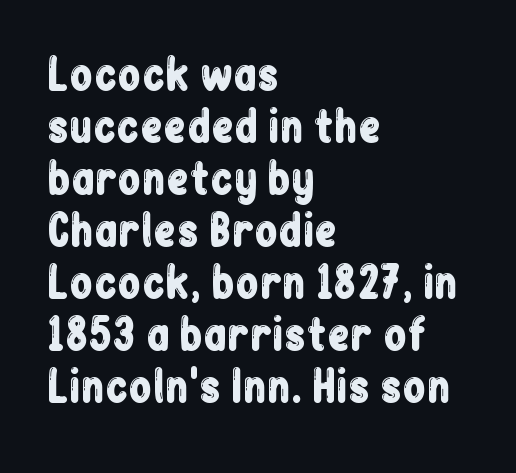
Compared with a centered layout, this one pins lines to the left instead. You could call the tracking neutral — neither tight nor loose. Posture: upright roman. Letters rest on an invisible, unmarked baseline. You could not count columns in this text — the font is proportionally spaced.
